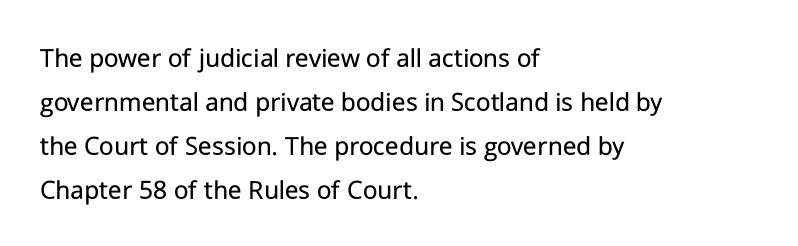
Unlike a traditional serif, this face leaves its strokes unadorned. Leftover space on each line is placed entirely after the last word. Is this a fixed-width face? No — the glyphs have proportional, varying widths. Has an underline been added? It has not. Style check: upright. Each stroke keeps to a modest, everyday thickness or less.
